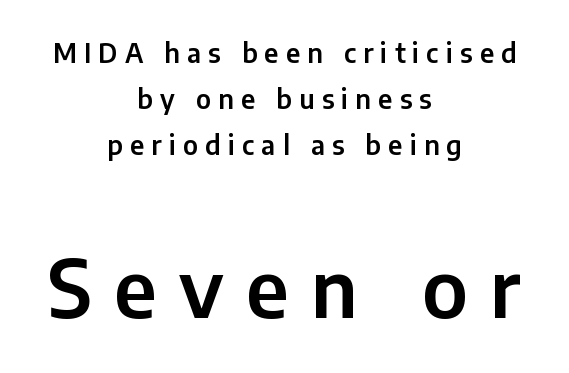
Unlike a traditional serif, this face leaves its strokes unadorned. If you folded the block vertically in half, each line would mirror itself in length. Spacing verdict: proportional, widths tailored to each character. Nope, not italic — everything's standing straight. Here the second block reads like a headline and the first like body copy. Observe the wide spacing: letters keep a clear distance from each other.
